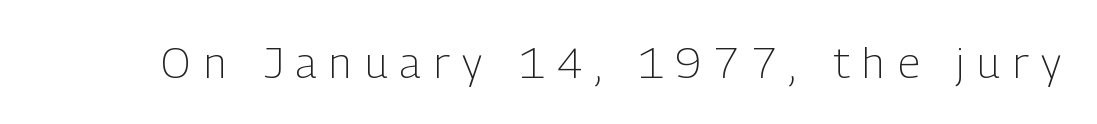
Any mark beneath the type? The region is blank. The typeface chosen for these lines omits serifs. Italic: no, the glyphs are upright roman. Is this a fixed-width face? No — the glyphs have proportional, varying widths.
